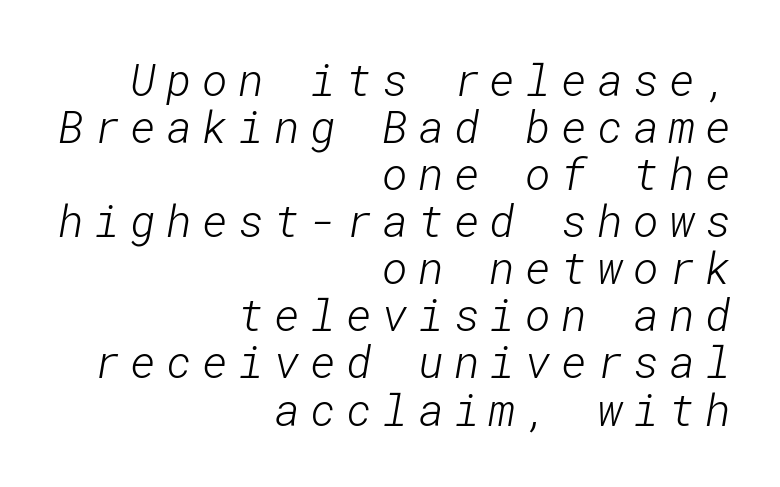
The image shows 44 px light sans-serif type; set right-aligned, tight line spacing (1.07x), unusually wide letter spacing (+0.23 em), not underlined; low stroke contrast and a medium x-height.
